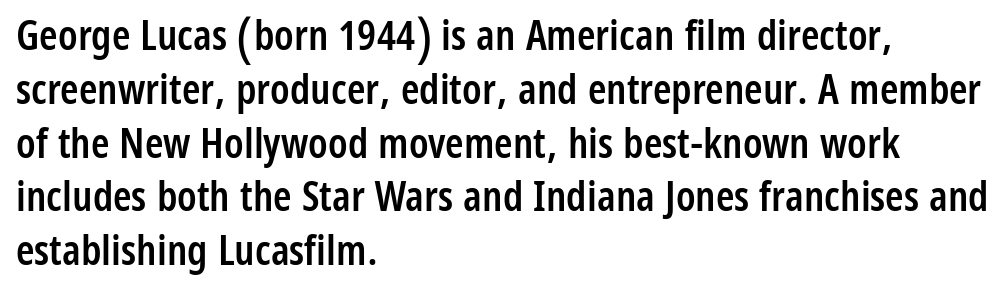
{"serif": "no", "italic": "no", "bold": "semi", "weight": "semibold", "width": "condensed", "stroke_contrast": "low", "x_height": "medium", "monospaced": "no", "underline": "no", "align": "left", "line_spacing": "normal", "line_spacing_ratio": 1.28, "letter_spacing": "normal", "letter_spacing_em": 0.0, "glyph_px": 42}
